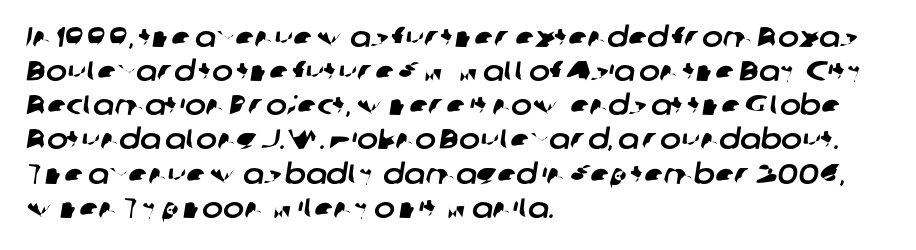
The words here are not underlined. A typesetter would call this proportional, since set widths differ per character. The face used here is a sans, in the tradition of grotesques and geometrics. Typeset ragged right — the left edge is the straight one. How are the letters spaced? Ordinarily, with no added tracking.
